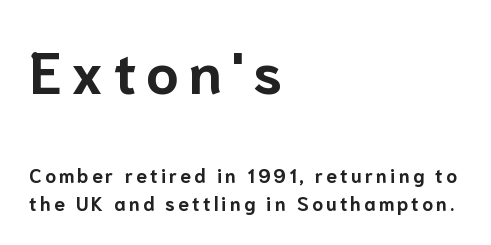
{"serif": "no", "italic": "no", "bold": "yes", "weight": "bold", "width": "normal", "stroke_contrast": "low", "x_height": "medium", "monospaced": "no", "underline": "no", "align": "left", "line_spacing": "normal", "line_spacing_ratio": 1.49, "larger_block": "first", "size_ratio": 3.05, "glyph_px": 58}
